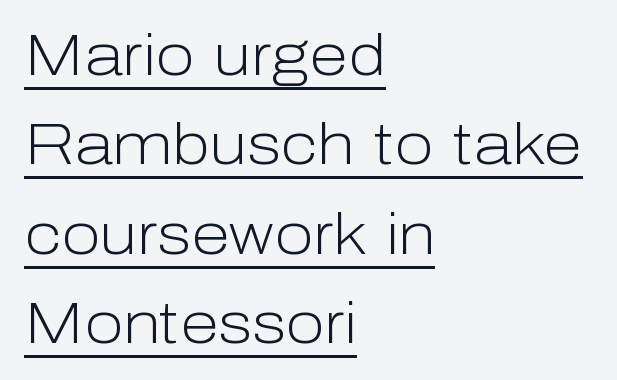
The image shows 57 px light sans-serif type, upright; set left-aligned, normal line spacing (1.57x), normal letter spacing, underlined; low stroke contrast and a medium x-height.
